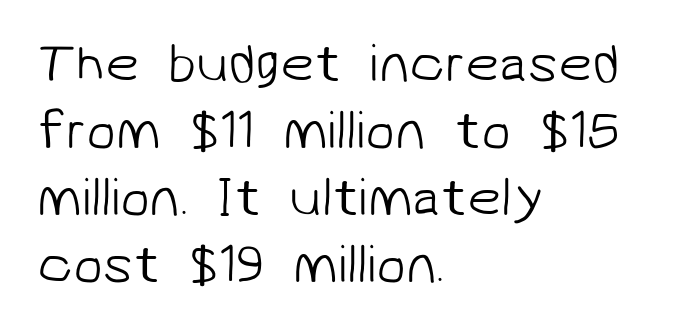
{"serif": "no", "bold": "no", "weight": "light", "width": "normal", "stroke_contrast": "low", "x_height": "medium", "monospaced": "no", "underline": "no", "align": "left", "line_spacing_ratio": 1.24, "letter_spacing": "normal", "letter_spacing_em": 0.0, "glyph_px": 54}
